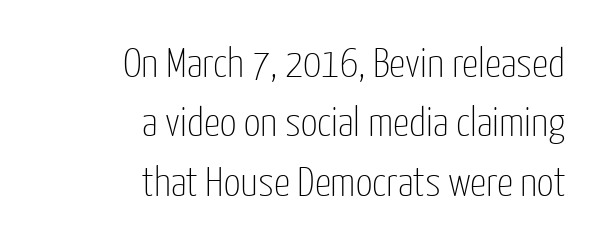
The image shows 41 px thin, condensed sans-serif type, upright; set right-aligned, normal line spacing (1.45x), normal letter spacing, not underlined; low stroke contrast and a medium x-height.
